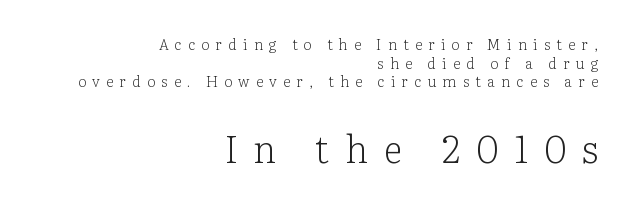
{"serif": "yes", "italic": "no", "bold": "no", "weight": "light", "width": "normal", "stroke_contrast": "low", "x_height": "medium", "monospaced": "no", "underline": "no", "align": "right", "line_spacing": "normal", "line_spacing_ratio": 1.25, "letter_spacing": "wide", "letter_spacing_em": 0.41, "larger_block": "second", "size_ratio": 2.53, "glyph_px": 38}
